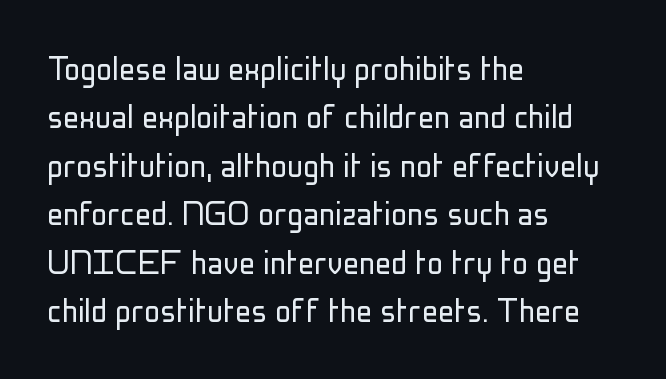
The image shows 40 px light, condensed sans-serif type, upright; set left-aligned, line spacing 1.21x, normal letter spacing, not underlined; low stroke contrast and a medium x-height.
